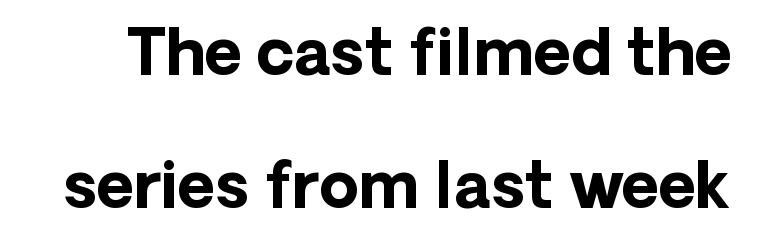
The image shows 64 px bold sans-serif type, upright; set loose line spacing (2.08x), normal letter spacing, not underlined; low stroke contrast and a medium x-height.
